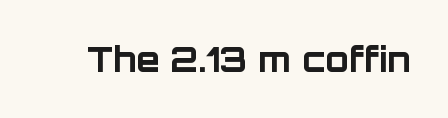
Honestly, the letter spacing is just normal — you wouldn't notice it. This is the regular roman posture of the typeface. This sample has the flowing, uneven cadence of proportional lettering. Unlike a traditional serif, this face leaves its strokes unadorned. The glyphs are unaccompanied by any horizontal stroke below them.
